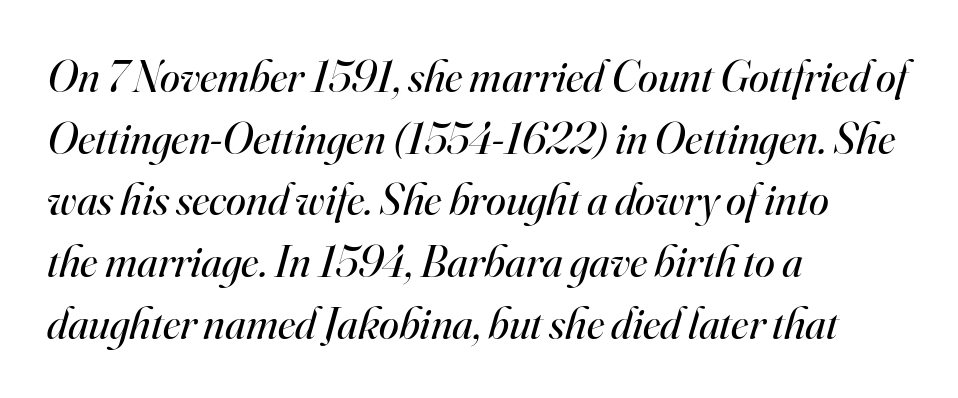
The image shows 45 px regular-weight serif type, italic (leaning right); set left-aligned, normal line spacing (1.37x), normal letter spacing, not underlined; high stroke contrast and a small x-height.
